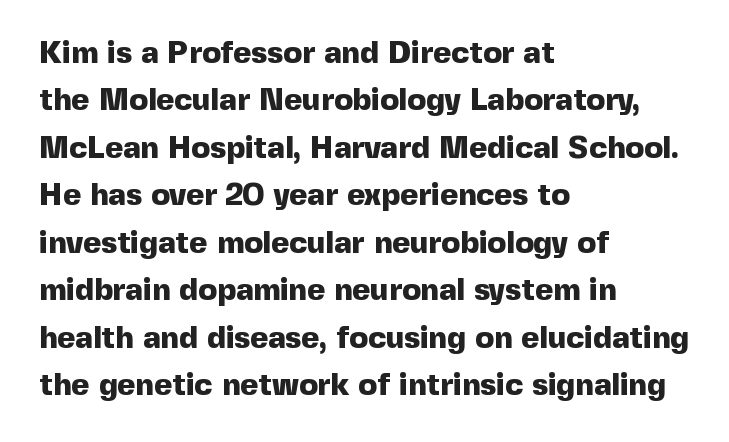
The image shows 31 px heavy sans-serif type, upright; set left-aligned, normal line spacing (1.53x), normal letter spacing, not underlined; a medium x-height.
